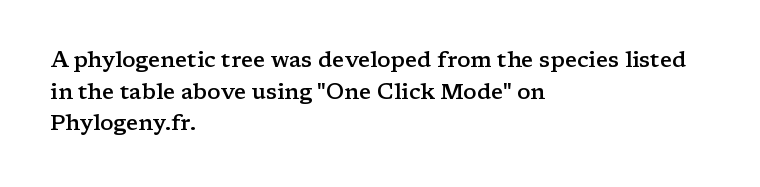
Q: Is the text bold? A: Semi-bold.
Q: Is the text italic (slanted)? A: No, it is upright.
Q: Is the text underlined? A: No.
Q: How is the paragraph aligned? A: Left-aligned.
Q: Is the spacing between letters normal or unusually wide? A: Normal.
Q: Is the spacing between lines tight, normal or loose? A: Normal.
